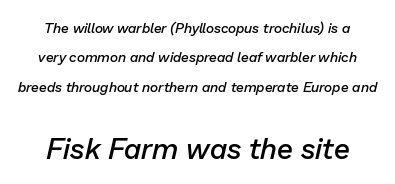
The image shows 29 px semibold type, italic (leaning right); set loose line spacing (2.09x), normal letter spacing, not underlined; the second (bottom) block is 2.07x larger; low stroke contrast and a medium x-height.
